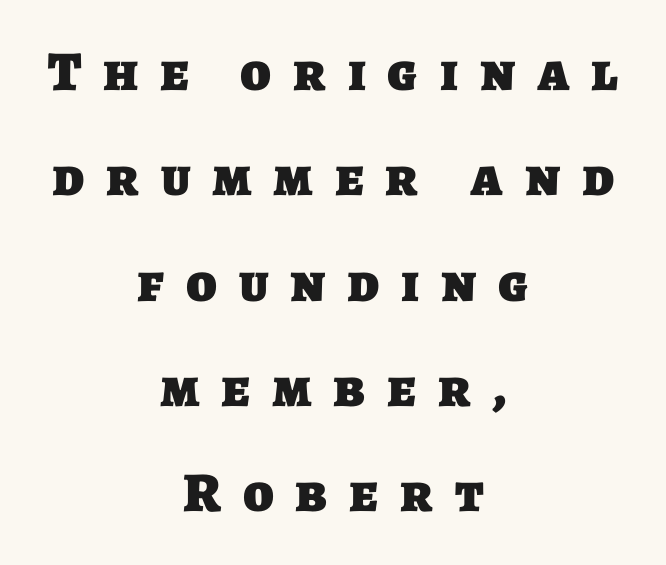
{"serif": "no", "bold": "yes", "weight": "heavy", "width": "normal", "stroke_contrast": "low", "x_height": "large", "monospaced": "no", "underline": "no", "align": "center", "line_spacing_ratio": 1.88, "letter_spacing": "wide", "letter_spacing_em": 0.39, "glyph_px": 56}
